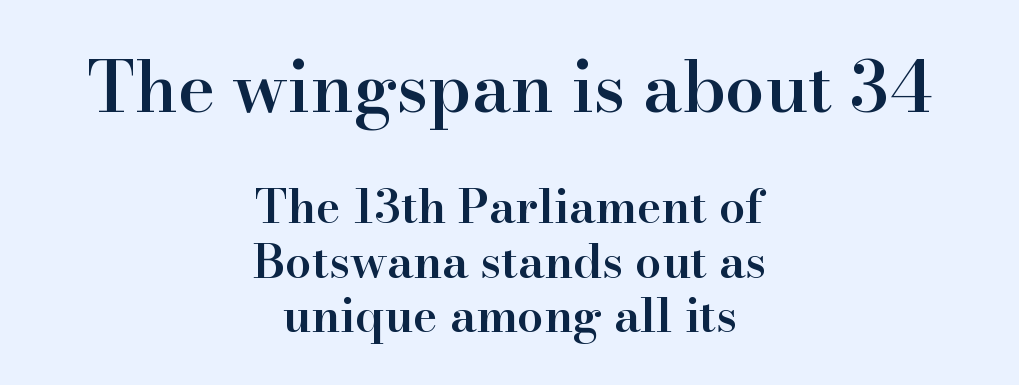
The typography opts for an upright posture over an oblique one. Note: larger setting up top, smaller setting below. Bold? Not quite — semibold, heavier than regular but stopping short. Students, note that the glyphs here touch the page at normal intervals. Each letter's strokes conclude with small projecting serifs. The glyphs are unaccompanied by any horizontal stroke below them.
